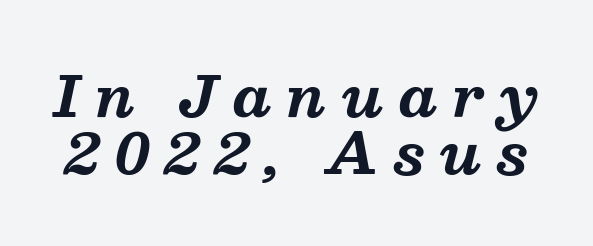
Q: Is the text bold? A: Yes.
Q: Is the text italic (slanted)? A: Yes, it leans right by about 13 degrees.
Q: Is the typeface a serif or a sans-serif typeface? A: Serif.
Q: Is the text underlined? A: No.
Q: Is the spacing between letters normal or unusually wide? A: Unusually wide.
Q: Is the spacing between lines tight, normal or loose? A: Tight.
Q: Width (condensed, normal, or wide)? A: Normal.
Q: Stroke contrast? A: Medium.
Q: x-height? A: Medium.
Q: Monospaced? A: No.
